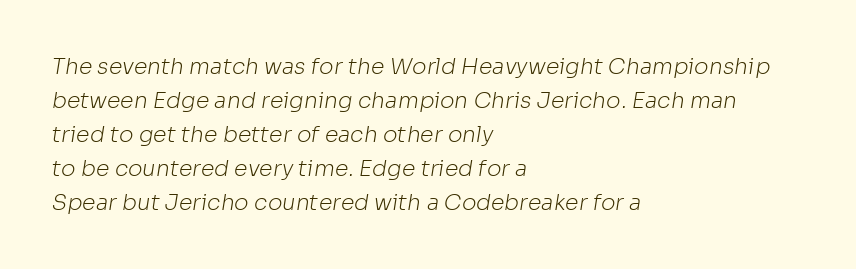
Q: Is the text bold? A: No.
Q: Is the text underlined? A: No.
Q: How is the paragraph aligned? A: Left-aligned.
Q: Is the spacing between letters normal or unusually wide? A: Normal.
Q: Is the spacing between lines tight, normal or loose? A: Normal.
